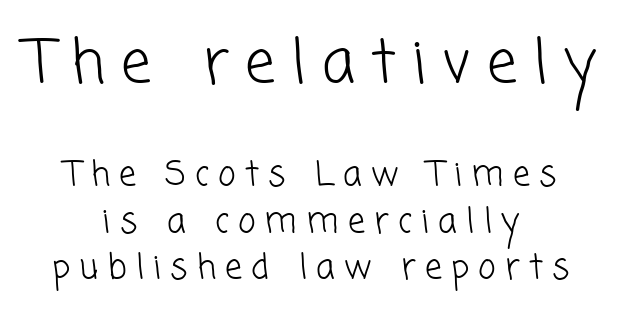
Q: Is the text bold? A: No.
Q: Is the typeface a serif or a sans-serif typeface? A: Sans-serif.
Q: Is the text underlined? A: No.
Q: How is the paragraph aligned? A: Centered.
Q: Is the spacing between letters normal or unusually wide? A: Unusually wide.
Q: Is the spacing between lines tight, normal or loose? A: Normal.
Q: Which block of text is set in a larger size, the first (top) or the second (bottom)? A: The first (top) one.
Q: Width (condensed, normal, or wide)? A: Normal.
Q: Stroke contrast? A: Low.
Q: x-height? A: Medium.
Q: Monospaced? A: No.
